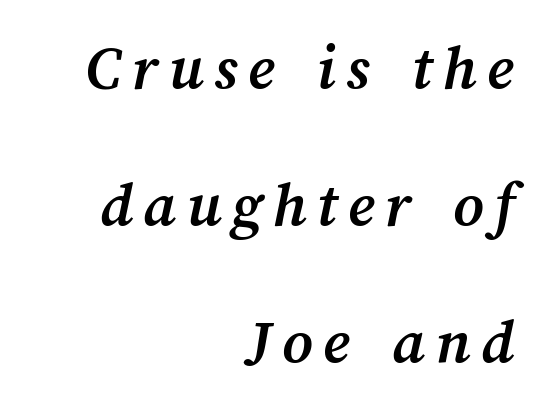
Strong, thick strokes mark this as bold type. The rendering uses a large line-height, opening up the rows. A typesetter would call this proportional, since set widths differ per character. Letters rest on an invisible, unmarked baseline.
